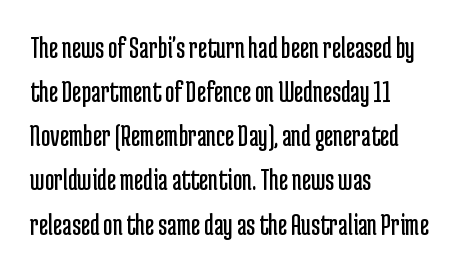
The image shows 32 px regular-weight, condensed sans-serif type, upright; set left-aligned, normal line spacing (1.38x), normal letter spacing, not underlined; low stroke contrast and a medium x-height.
